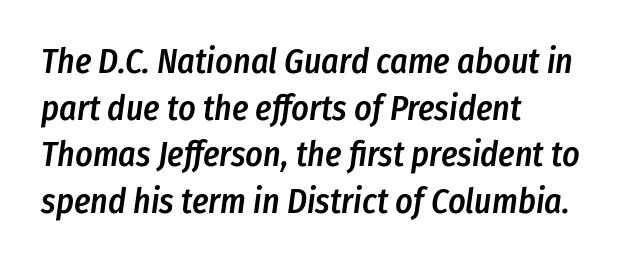
Q: Is the text bold? A: Semi-bold.
Q: Is the text italic (slanted)? A: Yes, it leans right by about 8 degrees.
Q: Is the text underlined? A: No.
Q: How is the paragraph aligned? A: Left-aligned.
Q: Is the spacing between letters normal or unusually wide? A: Normal.
Q: Is the spacing between lines tight, normal or loose? A: Normal.
Q: Width (condensed, normal, or wide)? A: Condensed.
Q: Stroke contrast? A: Low.
Q: x-height? A: Medium.
Q: Monospaced? A: No.
